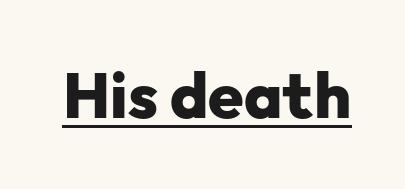
{"serif": "no", "italic": "no", "bold": "yes", "weight": "heavy", "width": "normal", "stroke_contrast": "low", "x_height": "medium", "monospaced": "no", "underline": "yes", "letter_spacing": "normal", "letter_spacing_em": 0.0, "glyph_px": 64}
